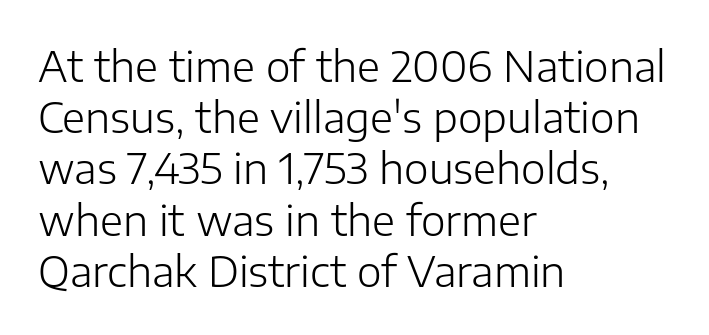
Rule under the text: the space is simply empty. This sample has the flowing, uneven cadence of proportional lettering. Teacher's note: observe the even left margin — that is flush-left alignment. Upright lettering throughout. What kind of face is this? One without serifs — a sans.
